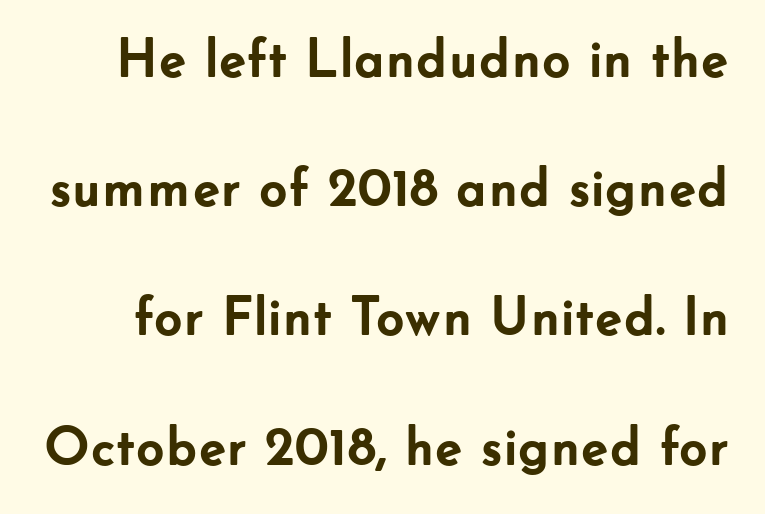
{"serif": "no", "italic": "no", "bold": "yes", "weight": "semibold", "width": "normal", "stroke_contrast": "low", "x_height": "small", "monospaced": "no", "underline": "no", "line_spacing": "loose", "line_spacing_ratio": 2.35, "letter_spacing": "normal", "letter_spacing_em": 0.0, "glyph_px": 55}
